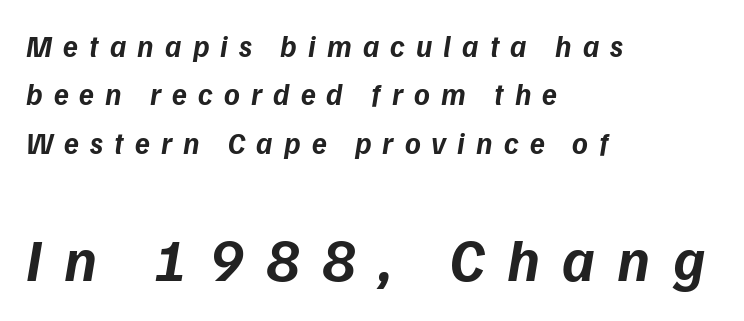
Q: Is the text bold? A: Yes.
Q: Is the text italic (slanted)? A: Yes, it leans right by about 9 degrees.
Q: Is the text underlined? A: No.
Q: How is the paragraph aligned? A: Left-aligned.
Q: Is the spacing between letters normal or unusually wide? A: Unusually wide.
Q: Is the spacing between lines tight, normal or loose? A: Normal.
Q: Which block of text is set in a larger size, the first (top) or the second (bottom)? A: The second (bottom) one.
Q: Width (condensed, normal, or wide)? A: Normal.
Q: Stroke contrast? A: Low.
Q: x-height? A: Medium.
Q: Monospaced? A: No.
